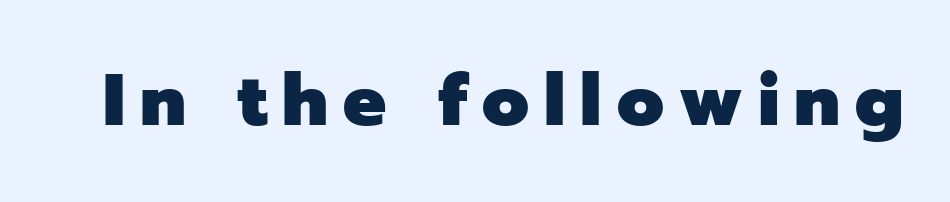
The image shows 72 px heavy sans-serif type, upright; set unusually wide letter spacing (+0.21 em), not underlined; low stroke contrast and a medium x-height.
